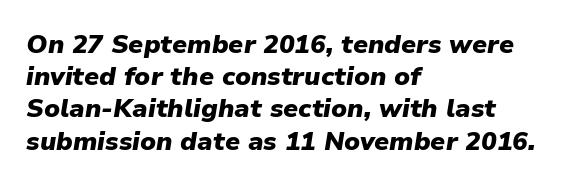
The image shows 26 px bold type, italic (leaning right); set left-aligned, line spacing 1.24x, normal letter spacing, not underlined.
